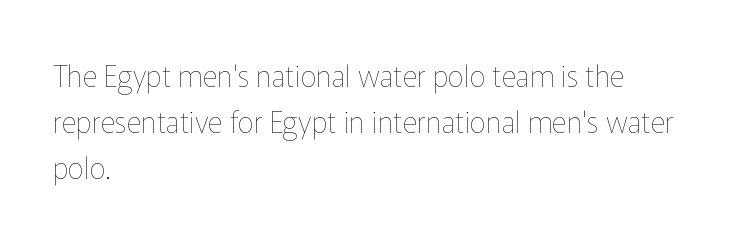
{"italic": "no", "bold": "no", "weight": "thin", "width": "normal", "stroke_contrast": "low", "x_height": "medium", "monospaced": "no", "underline": "no", "align": "left", "line_spacing": "normal", "line_spacing_ratio": 1.59, "letter_spacing": "normal", "letter_spacing_em": 0.0, "glyph_px": 29}
